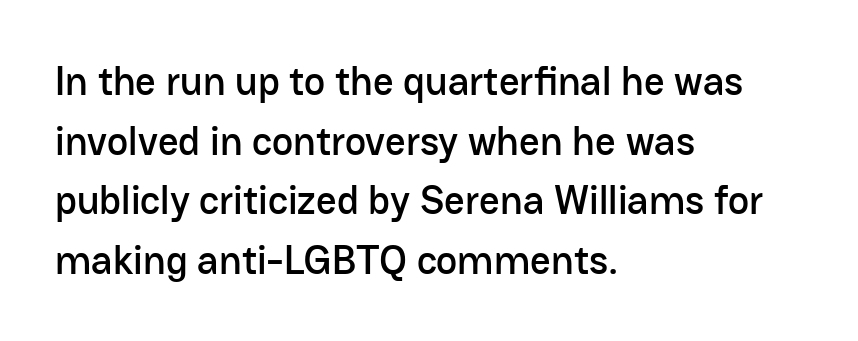
{"serif": "no", "italic": "no", "width": "normal", "stroke_contrast": "low", "x_height": "medium", "monospaced": "no", "underline": "no", "align": "left", "line_spacing": "normal", "line_spacing_ratio": 1.49, "letter_spacing": "normal", "letter_spacing_em": 0.0, "glyph_px": 40}
